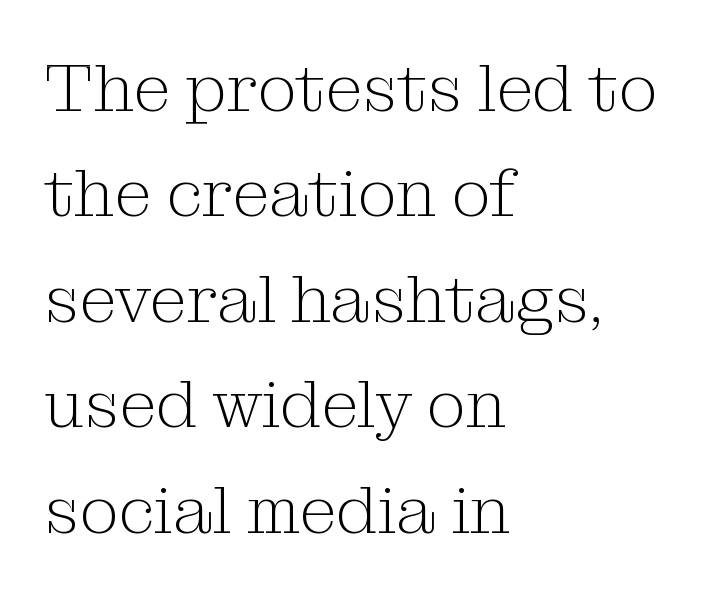
Q: Is the text bold? A: No.
Q: Is the text italic (slanted)? A: No, it is upright.
Q: Is the typeface a serif or a sans-serif typeface? A: Serif.
Q: Is the text underlined? A: No.
Q: How is the paragraph aligned? A: Left-aligned.
Q: Is the spacing between letters normal or unusually wide? A: Normal.
Q: Is the spacing between lines tight, normal or loose? A: Normal.
Q: Width (condensed, normal, or wide)? A: Normal.
Q: Stroke contrast? A: Medium.
Q: x-height? A: Medium.
Q: Monospaced? A: No.
